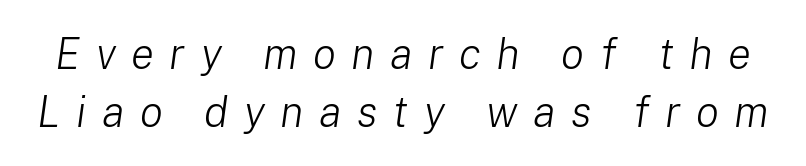
The image shows 43 px light type, italic (leaning right); set normal line spacing (1.36x), unusually wide letter spacing (+0.36 em), not underlined; low stroke contrast and a medium x-height.
